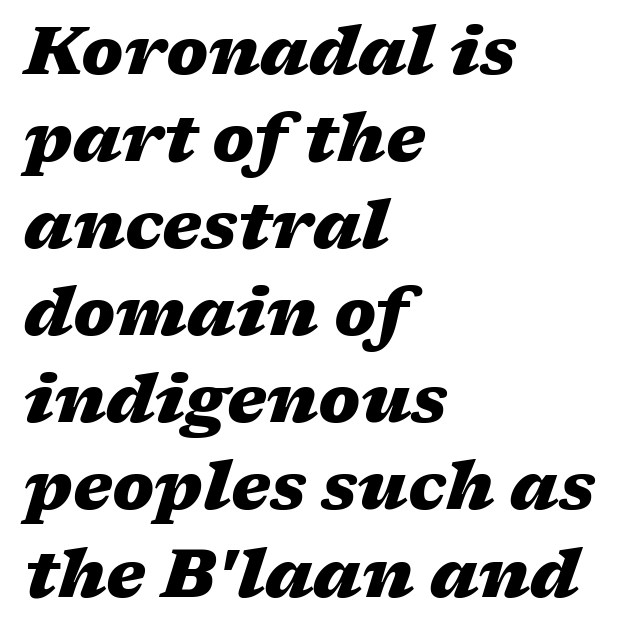
{"italic": "yes", "lean": "right", "slant_degrees": 17, "bold": "yes", "weight": "heavy", "width": "wide", "stroke_contrast": "medium", "x_height": "medium", "monospaced": "no", "underline": "no", "align": "left", "line_spacing": "normal", "line_spacing_ratio": 1.3, "letter_spacing": "normal", "letter_spacing_em": 0.0, "glyph_px": 67}
